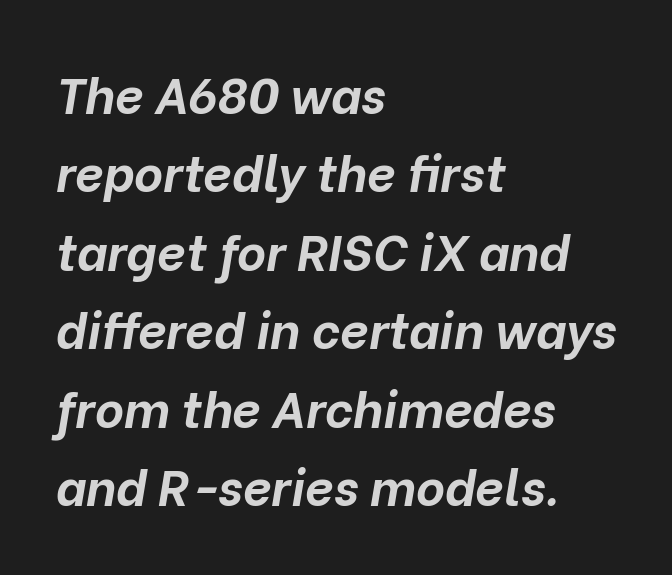
Tall strokes in this sample are angled rather than plumb. Words float on clear page, feet unadorned. Note the varied advance widths — an 'i' is clearly narrower than an 'm'. Summary of vertical rhythm: regular, with standard interline spacing. Alignment: flush left.
